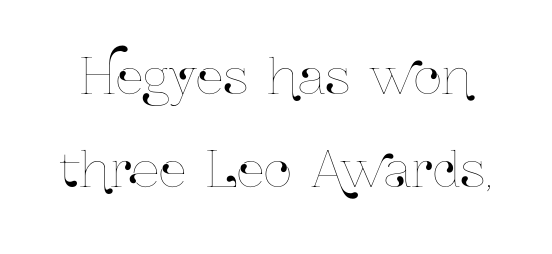
Q: Is the text italic (slanted)? A: No, it is upright.
Q: Is the text underlined? A: No.
Q: Is the spacing between letters normal or unusually wide? A: Normal.
Q: Is the spacing between lines tight, normal or loose? A: Loose.
Q: Width (condensed, normal, or wide)? A: Condensed.
Q: Stroke contrast? A: Low.
Q: x-height? A: Medium.
Q: Monospaced? A: No.
